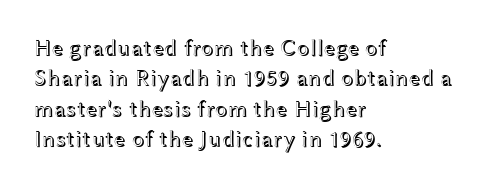
Q: Is the text italic (slanted)? A: No, it is upright.
Q: Is the text underlined? A: No.
Q: How is the paragraph aligned? A: Left-aligned.
Q: Is the spacing between letters normal or unusually wide? A: Normal.
Q: Is the spacing between lines tight, normal or loose? A: Normal.
